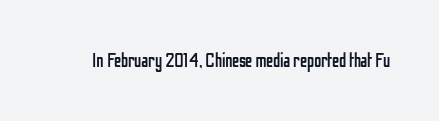
Posture: upright roman. Short note: letters normally spaced. The weight would be labelled regular, book, light, or lighter still. Lines of text with bare space underneath.
